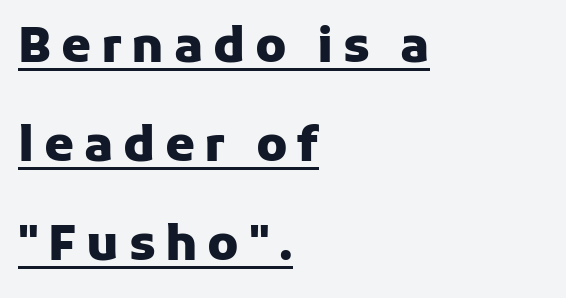
The image shows 48 px heavy sans-serif type, upright; set left-aligned, loose line spacing (2.06x), unusually wide letter spacing (+0.2 em), underlined; low stroke contrast and a medium x-height.
